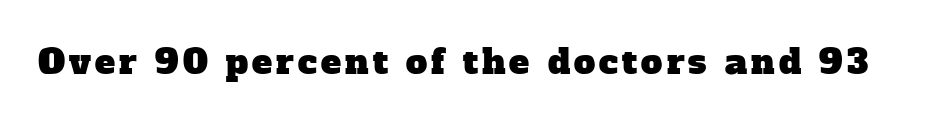
Q: Is the typeface a serif or a sans-serif typeface? A: Serif.
Q: Is the text underlined? A: No.
Q: Width (condensed, normal, or wide)? A: Normal.
Q: Stroke contrast? A: Low.
Q: x-height? A: Medium.
Q: Monospaced? A: No.
